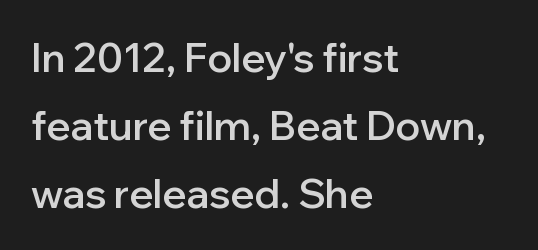
Q: Is the text bold? A: Semi-bold.
Q: Is the text italic (slanted)? A: No, it is upright.
Q: Is the typeface a serif or a sans-serif typeface? A: Sans-serif.
Q: Is the text underlined? A: No.
Q: How is the paragraph aligned? A: Left-aligned.
Q: Is the spacing between letters normal or unusually wide? A: Normal.
Q: Is the spacing between lines tight, normal or loose? A: Normal.
Q: Width (condensed, normal, or wide)? A: Normal.
Q: Stroke contrast? A: Low.
Q: x-height? A: Medium.
Q: Monospaced? A: No.
